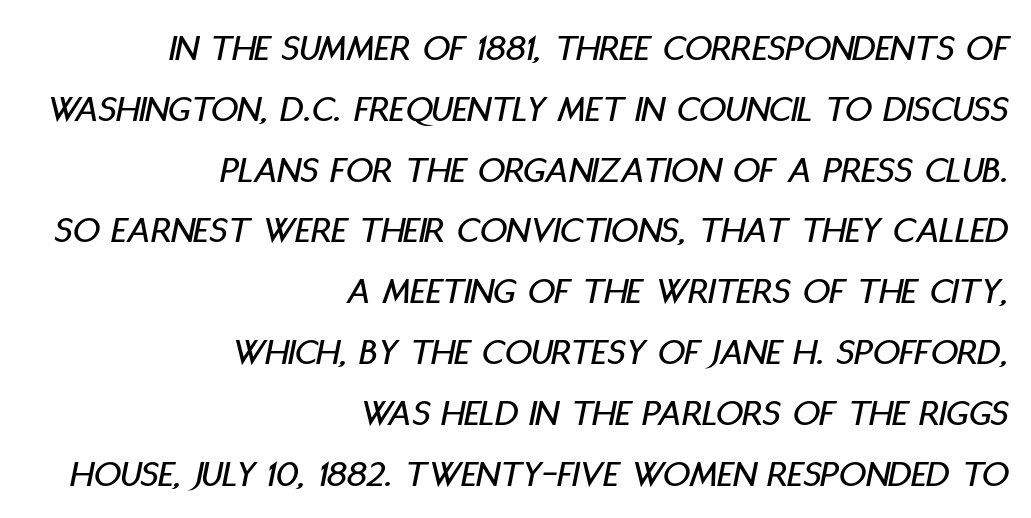
The image shows 38 px condensed type, italic (leaning right); set right-aligned, normal line spacing (1.6x), normal letter spacing, not underlined; low stroke contrast and a large x-height.
